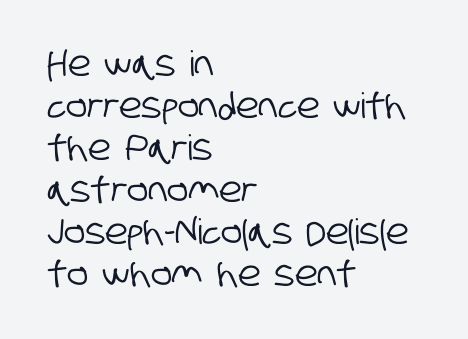
{"serif": "no", "width": "condensed", "stroke_contrast": "low", "x_height": "large", "monospaced": "no", "underline": "no", "align": "left", "line_spacing_ratio": 1.2, "letter_spacing": "normal", "letter_spacing_em": 0.0, "glyph_px": 35}
